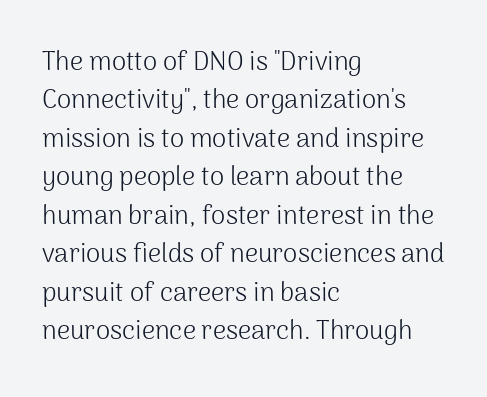
The image shows 26 px text type, upright; set left-aligned, normal line spacing (1.48x), normal letter spacing, not underlined.
